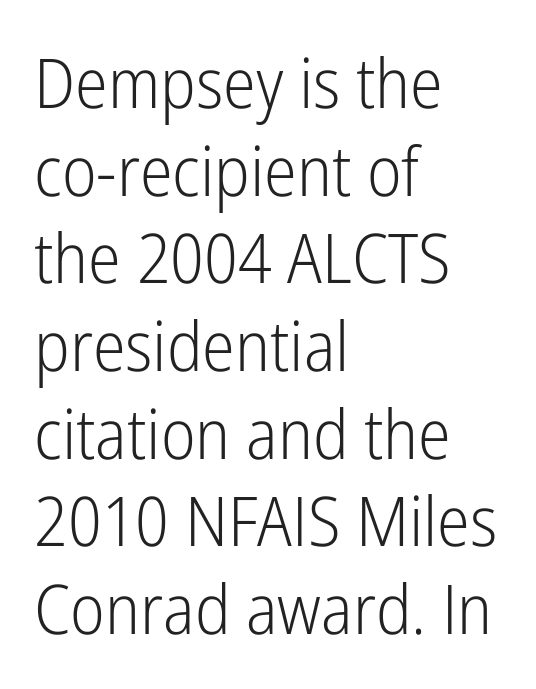
The image shows 69 px light, condensed sans-serif type, upright; set left-aligned, normal line spacing (1.27x), normal letter spacing, not underlined; low stroke contrast and a medium x-height.
